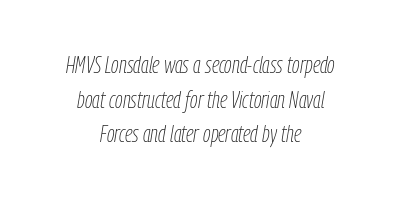
The image shows 24 px text type, italic (leaning right); set centered, normal line spacing (1.44x), normal letter spacing, not underlined.
